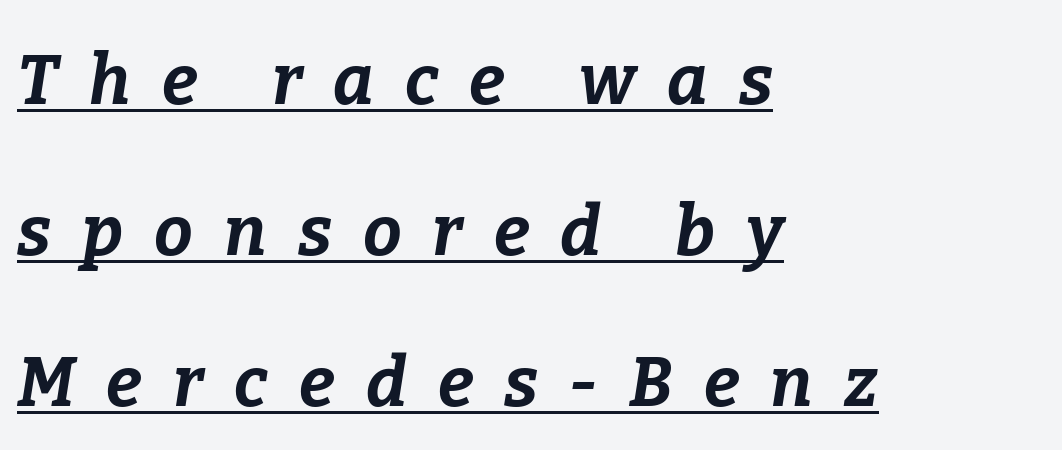
If you measured baseline to baseline, you'd find a long distance. The rendering anchors every line to the left-hand side. Would a proofreader flag this as italicized? Yes. There is plenty of visible air inserted between adjacent glyphs. Note the varied advance widths — an 'i' is clearly narrower than an 'm'. This sample carries an underscore along the baseline area.
